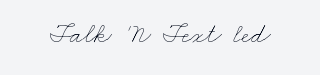
{"bold": "no", "weight": "thin", "width": "wide", "stroke_contrast": "low", "x_height": "small", "monospaced": "no", "underline": "no", "letter_spacing": "normal", "letter_spacing_em": 0.0, "glyph_px": 28}
